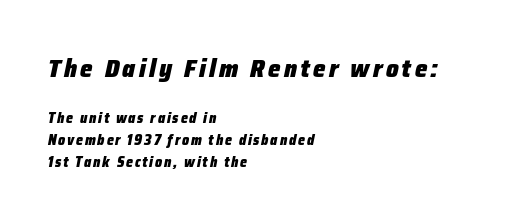
Bare-footed words on every line. Its strokes are broad and dark, the hallmark of bold type. The upper block of text is set noticeably larger than the block beneath it. The rows are spaced the way most documents space them. Horizontal alignment here is leftward, the default for most running prose.
